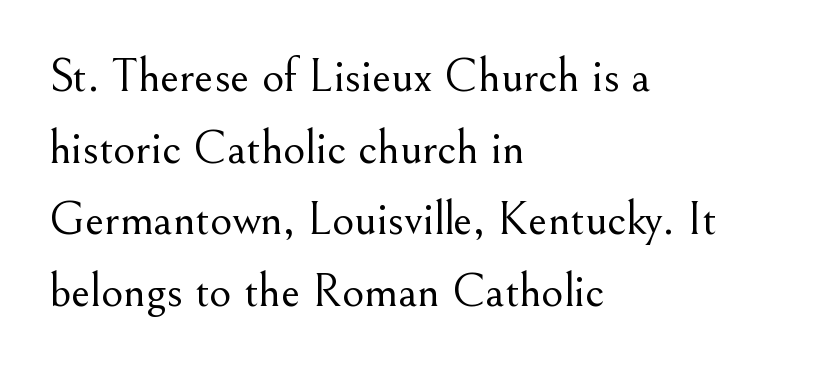
{"serif": "yes", "italic": "no", "bold": "no", "weight": "light", "width": "normal", "stroke_contrast": "medium", "x_height": "small", "monospaced": "no", "underline": "no", "align": "left", "line_spacing": "normal", "line_spacing_ratio": 1.49, "letter_spacing": "normal", "letter_spacing_em": 0.0, "glyph_px": 48}
